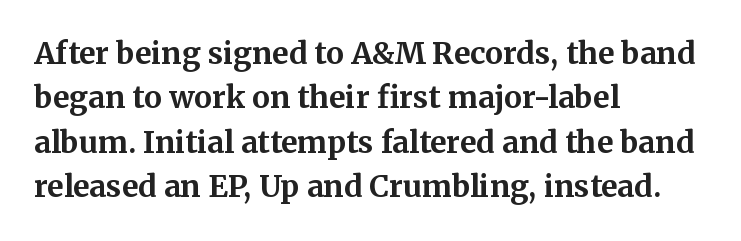
Yep, those are serifs on the letters. You can tell it's not italic because the verticals are truly vertical. The letters are bold, with thick, heavy strokes. The rows are spaced the way most documents space them. Each row of text sits above clean, open space.
